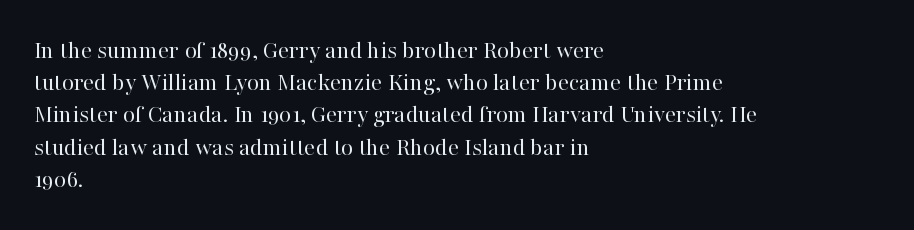
Q: Is the text bold? A: No.
Q: Is the text italic (slanted)? A: No, it is upright.
Q: Is the text underlined? A: No.
Q: How is the paragraph aligned? A: Left-aligned.
Q: Is the spacing between letters normal or unusually wide? A: Normal.
